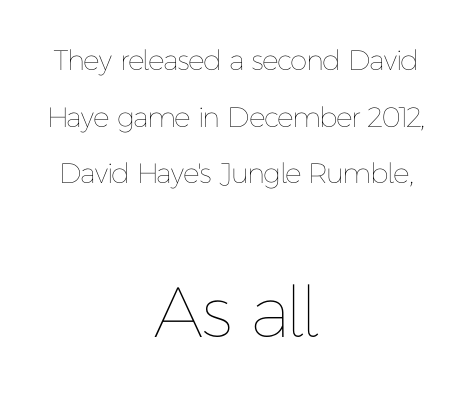
{"italic": "no", "bold": "no", "weight": "thin", "width": "normal", "stroke_contrast": "low", "x_height": "medium", "monospaced": "no", "underline": "no", "align": "center", "line_spacing": "loose", "line_spacing_ratio": 2.02, "letter_spacing": "normal", "letter_spacing_em": 0.0, "larger_block": "second", "size_ratio": 2.54, "glyph_px": 71}
